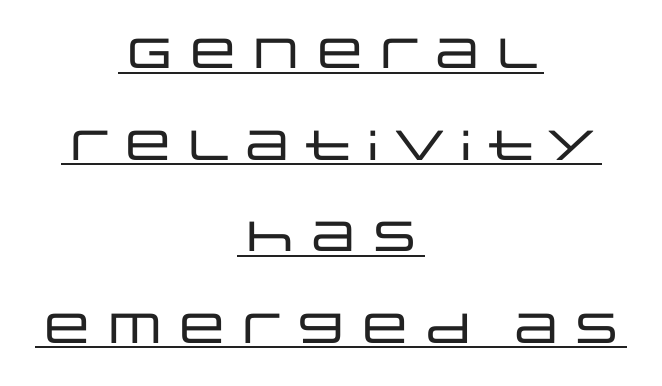
The image shows 42 px wide sans-serif type, upright; set centered, loose line spacing (2.18x), normal letter spacing, underlined; low stroke contrast and a large x-height.
